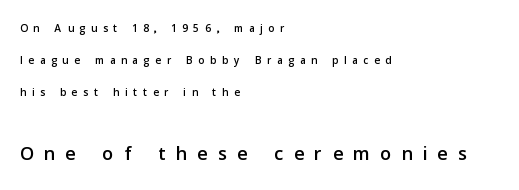
Q: Is the text italic (slanted)? A: No, it is upright.
Q: Is the text underlined? A: No.
Q: How is the paragraph aligned? A: Left-aligned.
Q: Is the spacing between letters normal or unusually wide? A: Unusually wide.
Q: Is the spacing between lines tight, normal or loose? A: Loose.
Q: Which block of text is set in a larger size, the first (top) or the second (bottom)? A: The second (bottom) one.
